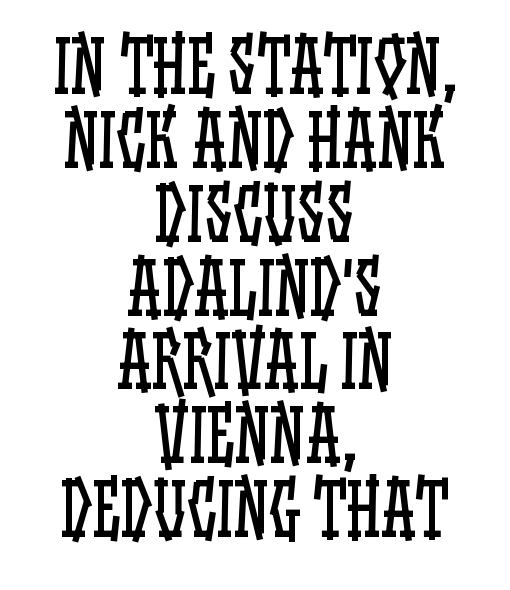
Q: Is the text bold? A: No.
Q: Is the text italic (slanted)? A: No, it is upright.
Q: Is the text underlined? A: No.
Q: How is the paragraph aligned? A: Centered.
Q: Is the spacing between letters normal or unusually wide? A: Normal.
Q: Is the spacing between lines tight, normal or loose? A: Tight.
Q: Width (condensed, normal, or wide)? A: Condensed.
Q: Stroke contrast? A: Low.
Q: x-height? A: Large.
Q: Monospaced? A: No.
